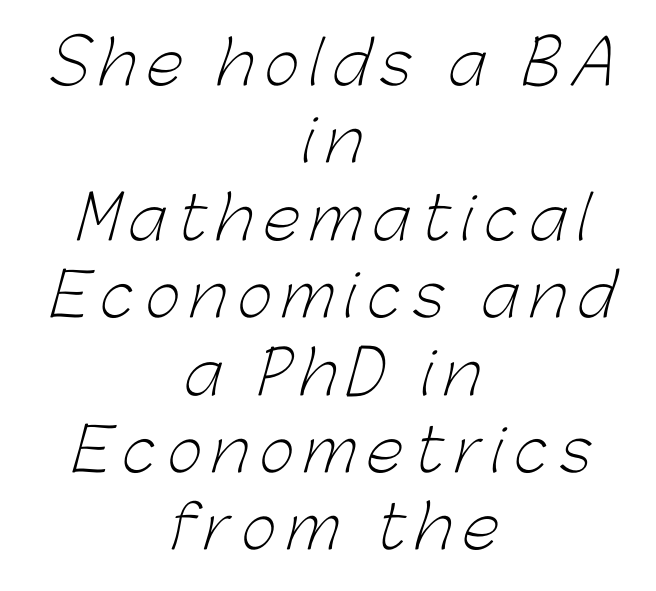
Q: Is the text bold? A: No.
Q: Is the typeface a serif or a sans-serif typeface? A: Sans-serif.
Q: Is the text underlined? A: No.
Q: How is the paragraph aligned? A: Centered.
Q: Is the spacing between lines tight, normal or loose? A: Normal.
Q: Width (condensed, normal, or wide)? A: Normal.
Q: Stroke contrast? A: Low.
Q: x-height? A: Medium.
Q: Monospaced? A: No.
